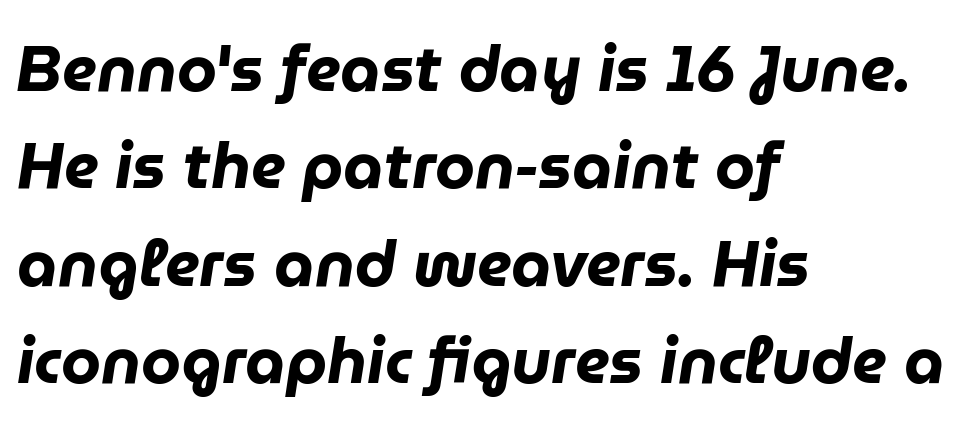
The image shows 64 px heavy type, italic (leaning right); set left-aligned, normal line spacing (1.52x), normal letter spacing, not underlined; low stroke contrast and a medium x-height.
